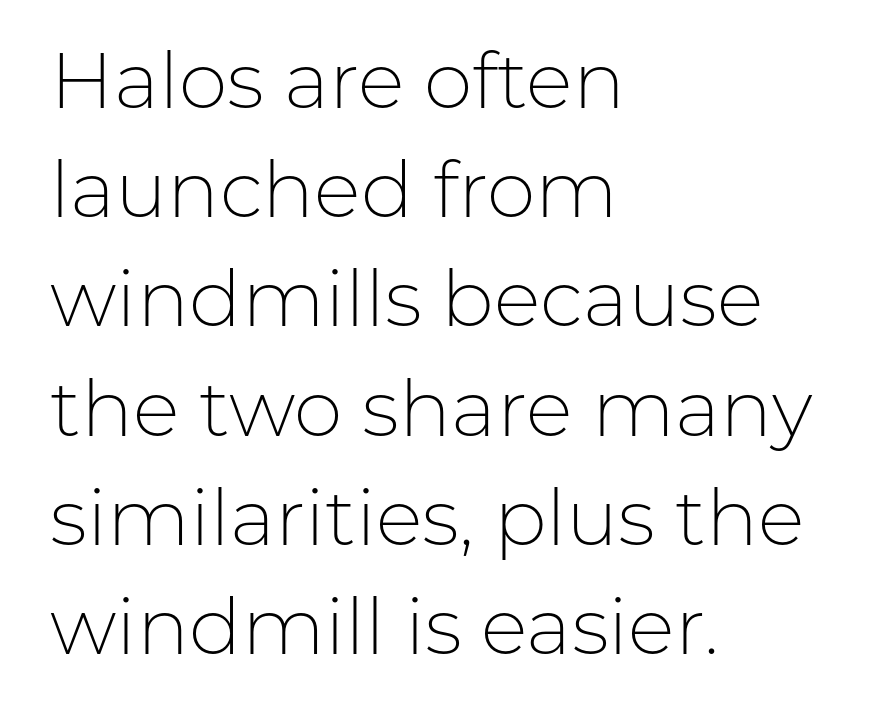
On a weight scale, this lands at 450 or below. No extra tracking has been applied to these lines. Unlike italic type, these characters show no tilt at all. Teacher's note: observe the even left margin — that is flush-left alignment.
